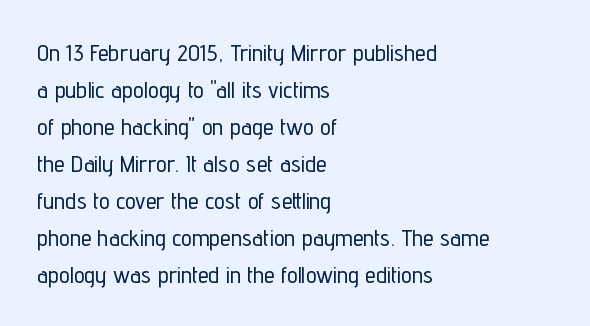
Q: Is the text italic (slanted)? A: No, it is upright.
Q: Is the text underlined? A: No.
Q: How is the paragraph aligned? A: Left-aligned.
Q: Is the spacing between letters normal or unusually wide? A: Normal.
Q: Is the spacing between lines tight, normal or loose? A: Normal.
